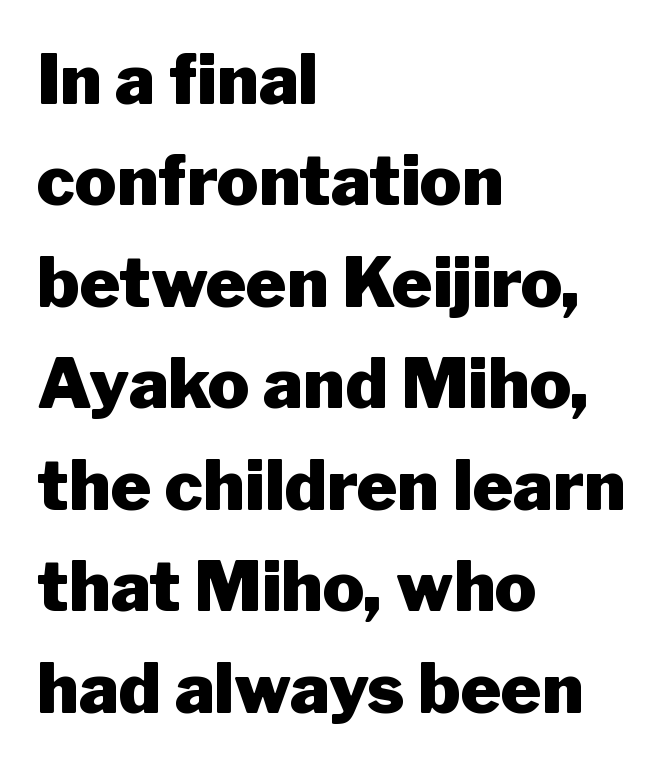
The image shows 69 px heavy sans-serif type, upright; set left-aligned, normal line spacing (1.47x), normal letter spacing, not underlined; low stroke contrast and a medium x-height.
